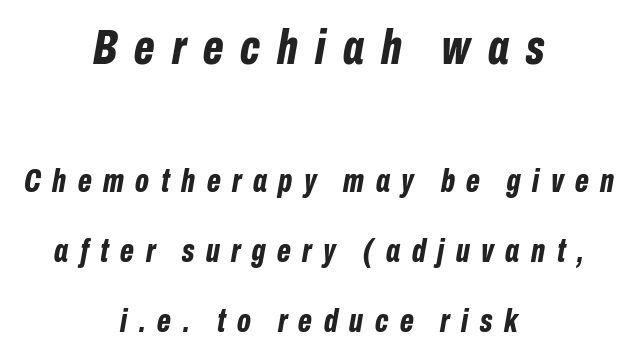
Q: Is the text bold? A: Yes.
Q: Is the text italic (slanted)? A: Yes, it leans right by about 10 degrees.
Q: Is the text underlined? A: No.
Q: How is the paragraph aligned? A: Centered.
Q: Is the spacing between letters normal or unusually wide? A: Unusually wide.
Q: Is the spacing between lines tight, normal or loose? A: Loose.
Q: Which block of text is set in a larger size, the first (top) or the second (bottom)? A: The first (top) one.
Q: Width (condensed, normal, or wide)? A: Condensed.
Q: Stroke contrast? A: Low.
Q: x-height? A: Medium.
Q: Monospaced? A: No.
